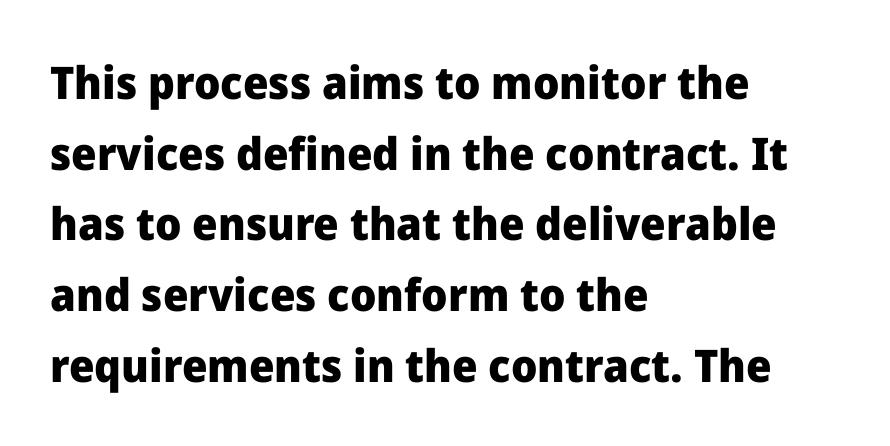
Q: Is the text bold? A: Yes.
Q: Is the text italic (slanted)? A: No, it is upright.
Q: Is the typeface a serif or a sans-serif typeface? A: Sans-serif.
Q: Is the text underlined? A: No.
Q: How is the paragraph aligned? A: Left-aligned.
Q: Is the spacing between letters normal or unusually wide? A: Normal.
Q: Is the spacing between lines tight, normal or loose? A: Normal.
Q: Width (condensed, normal, or wide)? A: Normal.
Q: Stroke contrast? A: Low.
Q: x-height? A: Medium.
Q: Monospaced? A: No.
